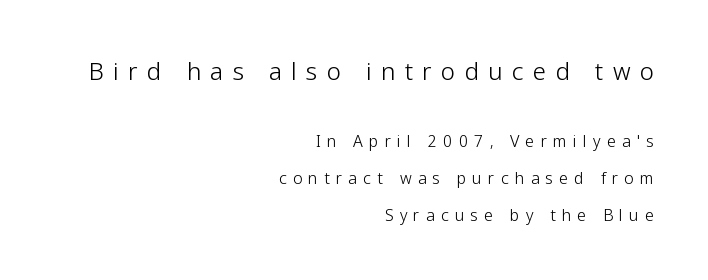
{"italic": "no", "bold": "no", "underline": "no", "align": "right", "line_spacing": "loose", "line_spacing_ratio": 2.31, "letter_spacing": "wide", "letter_spacing_em": 0.39, "larger_block": "first", "size_ratio": 1.5, "glyph_px": 24}
